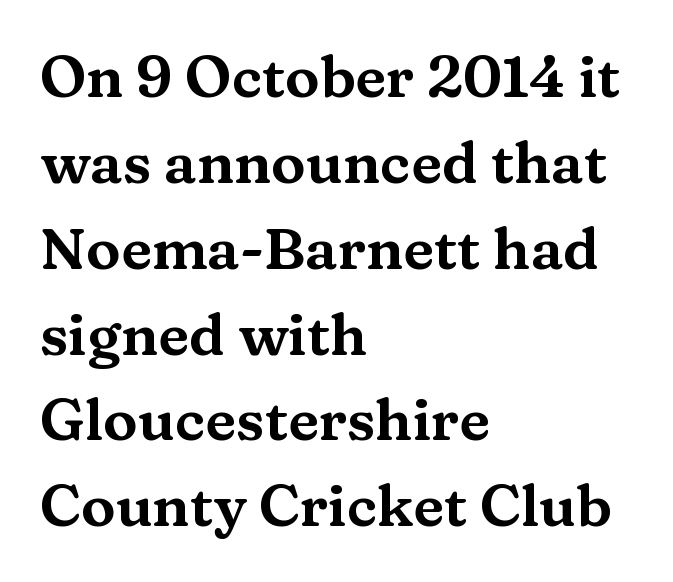
The strip under each line holds only bare page. Nope, not italic — everything's standing straight. Left-aligned paragraph, ragged on the right. Tracking here is standard; glyphs follow each other at the usual distance. Reading down the column, the eye jumps a familiar distance to each next line. A typesetter would call this proportional, since set widths differ per character.
